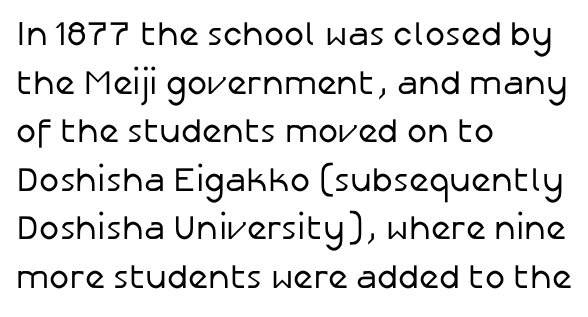
The image shows 34 px regular-weight sans-serif type, upright; set left-aligned, normal line spacing (1.43x), normal letter spacing, not underlined; low stroke contrast and a medium x-height.
